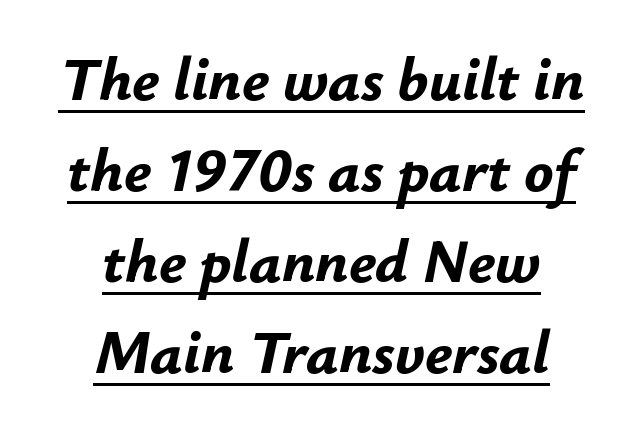
What weight is shown? A full bold with thick strokes. Neither beginnings nor endings align; midpoints do. Leading: standard. Underline: present. Every character sits at an angle, as italics do.
